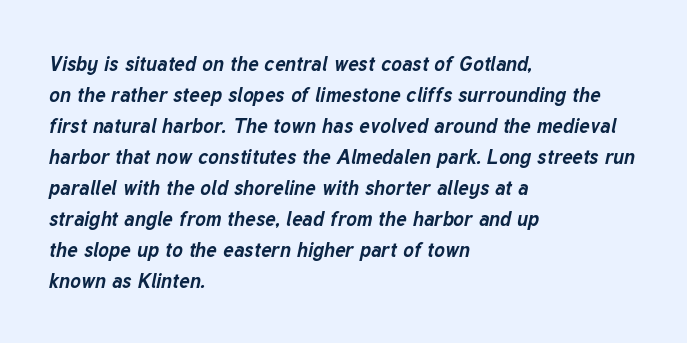
The image shows 20 px bold type, italic (leaning right); set left-aligned, normal line spacing (1.55x), normal letter spacing, not underlined.
